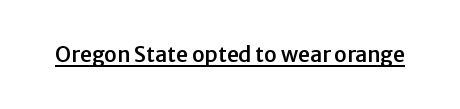
Q: Is the text italic (slanted)? A: No, it is upright.
Q: Is the text underlined? A: Yes.
Q: Is the spacing between letters normal or unusually wide? A: Normal.
